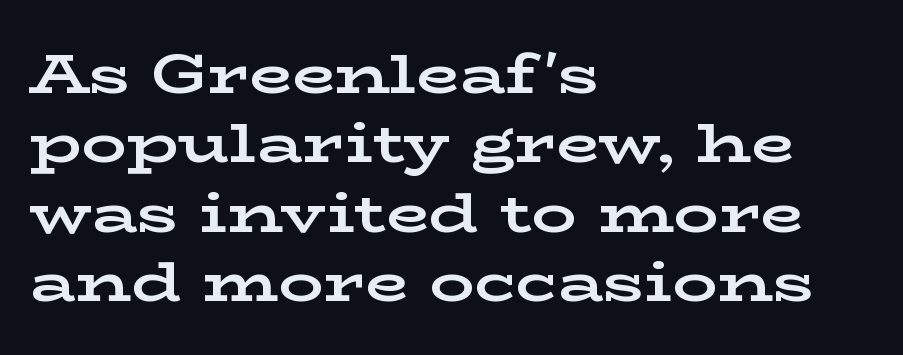
Q: Is the text bold? A: Yes.
Q: Is the text italic (slanted)? A: No, it is upright.
Q: Is the typeface a serif or a sans-serif typeface? A: Serif.
Q: Is the text underlined? A: No.
Q: How is the paragraph aligned? A: Left-aligned.
Q: Is the spacing between letters normal or unusually wide? A: Normal.
Q: Width (condensed, normal, or wide)? A: Wide.
Q: Stroke contrast? A: Low.
Q: x-height? A: Medium.
Q: Monospaced? A: No.
